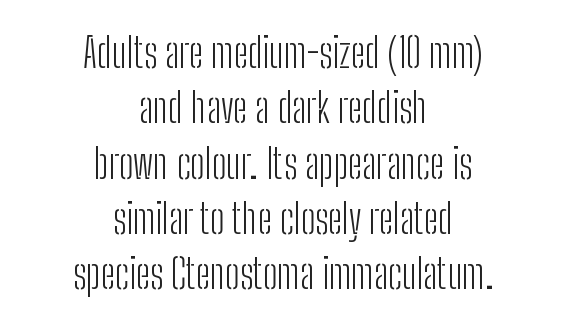
The image shows 41 px light, condensed sans-serif type, upright; set centered, normal line spacing (1.35x), normal letter spacing, not underlined; low stroke contrast and a medium x-height.
